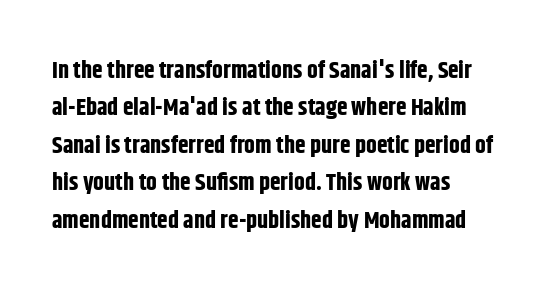
Underline: absent. Strokes here are thick enough to call this a true bold. This block has exactly the height ordinary leading produces. Standard letterfit; no display-style spreading of the glyphs. The lines are quadded left.
